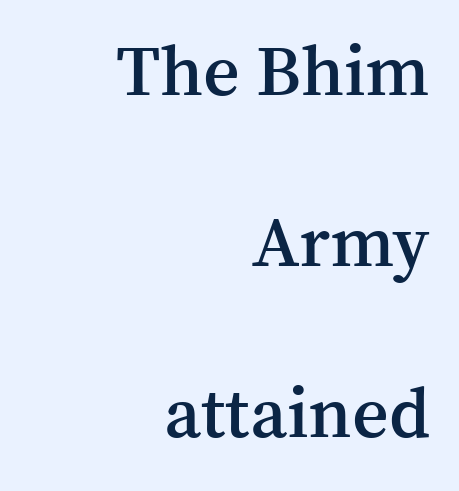
Alignment: flush right. The rendering shows small feet on the letterforms — a serif design. Notice the wide empty band between every row — that's loose leading. The passage shown is typed in a proportional face where columns would drift. Plain, unruled lines of type.
